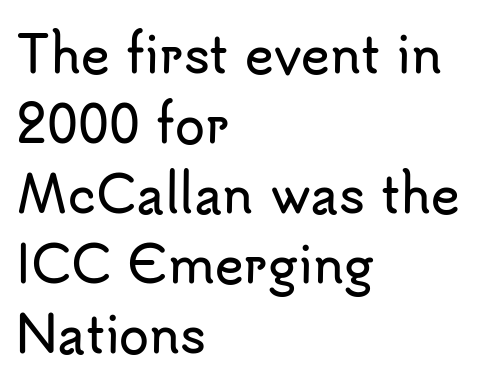
The image shows 49 px sans-serif type, upright; set left-aligned, normal line spacing (1.43x), normal letter spacing, not underlined; low stroke contrast and a small x-height.
